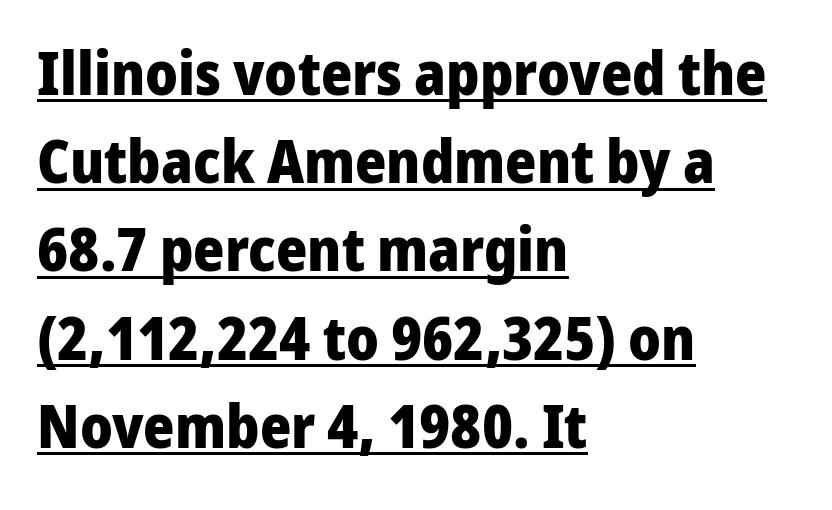
{"serif": "no", "italic": "no", "bold": "yes", "weight": "heavy", "width": "normal", "stroke_contrast": "low", "x_height": "medium", "monospaced": "no", "underline": "yes", "align": "left", "line_spacing": "normal", "line_spacing_ratio": 1.47, "letter_spacing": "normal", "letter_spacing_em": 0.0, "glyph_px": 60}
